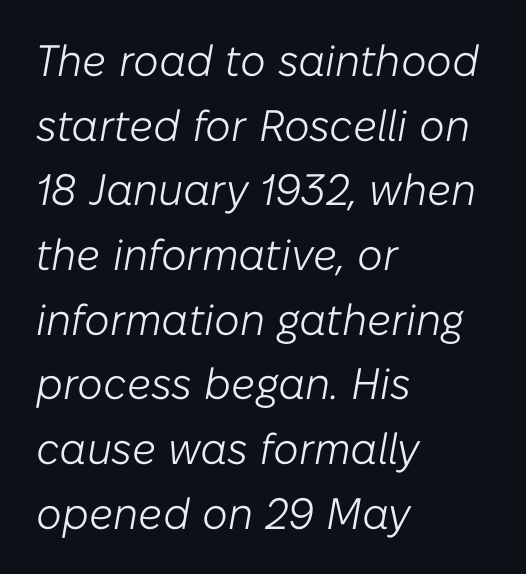
{"italic": "yes", "lean": "right", "slant_degrees": 10, "bold": "no", "weight": "light", "width": "normal", "stroke_contrast": "low", "x_height": "medium", "monospaced": "no", "underline": "no", "align": "left", "line_spacing": "normal", "line_spacing_ratio": 1.47, "letter_spacing": "normal", "letter_spacing_em": 0.0, "glyph_px": 44}
